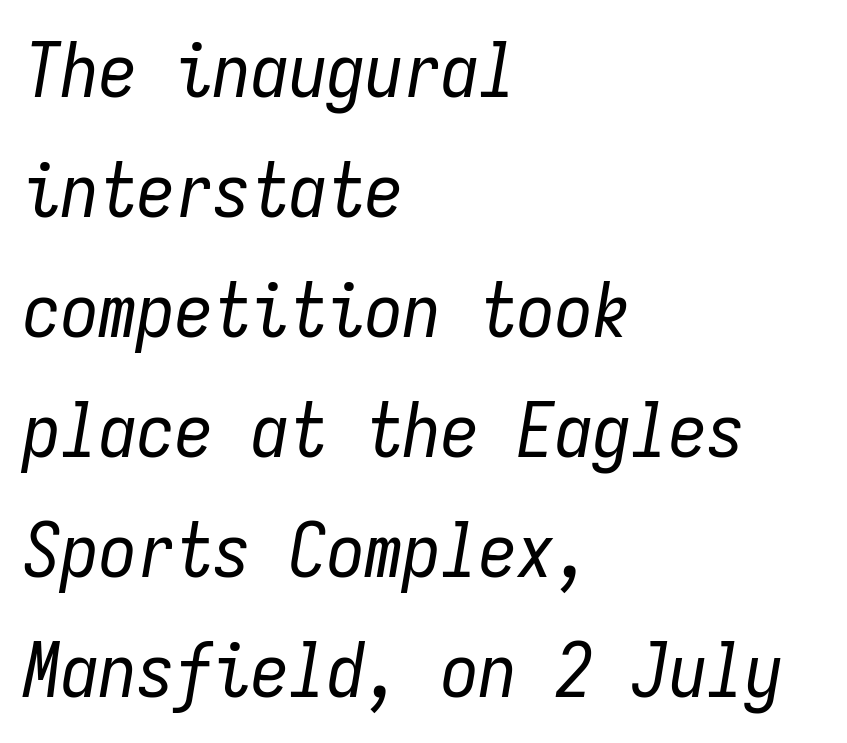
The image shows 76 px regular-weight, condensed type, italic (leaning right), monospaced; set left-aligned, normal line spacing (1.58x), normal letter spacing, not underlined; low stroke contrast and a medium x-height.
